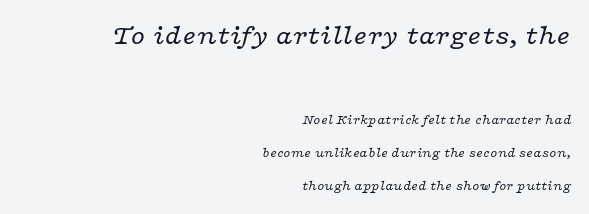
{"serif": "yes", "italic": "yes", "lean": "right", "slant_degrees": 16, "bold": "no", "weight": "regular", "width": "wide", "stroke_contrast": "low", "x_height": "medium", "monospaced": "no", "underline": "no", "align": "right", "line_spacing": "loose", "line_spacing_ratio": 2.39, "letter_spacing": "normal", "letter_spacing_em": 0.0, "larger_block": "first", "size_ratio": 2.07, "glyph_px": 29}
